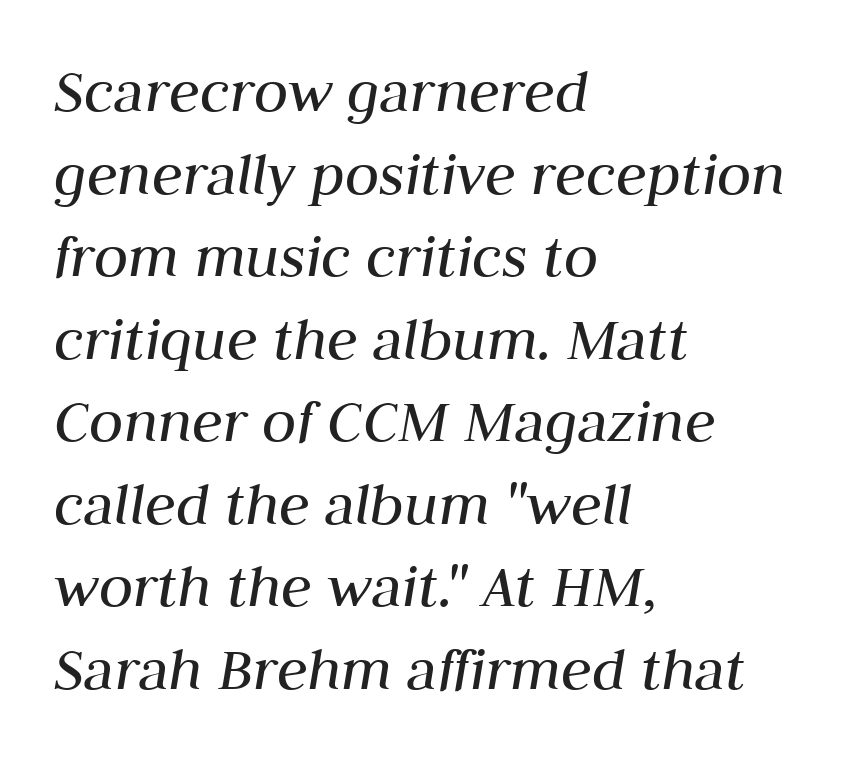
Tracking here is standard; glyphs follow each other at the usual distance. In terms of posture, this sample is oblique. Note the varied advance widths — an 'i' is clearly narrower than an 'm'. If you measured baseline to baseline, you'd find a middling distance.
